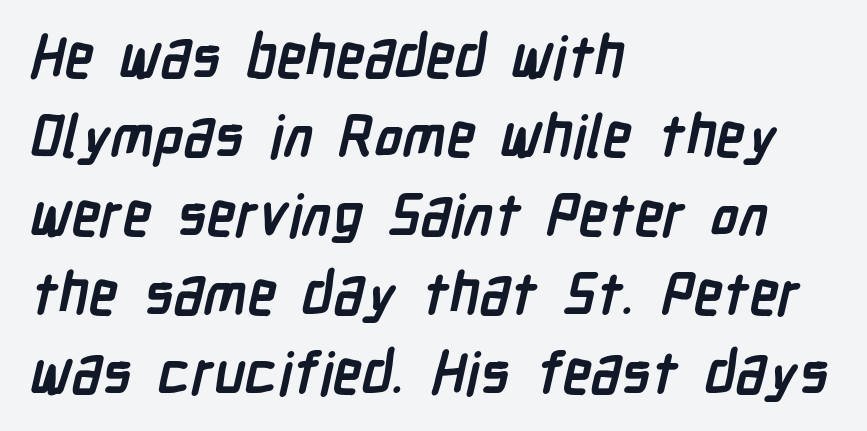
The image shows 58 px semibold, condensed sans-serif type; set left-aligned, normal line spacing (1.36x), normal letter spacing, not underlined; low stroke contrast and a medium x-height.
